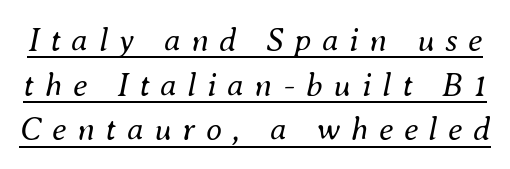
Is the type slanted? Yes — the strokes lean at a clear angle. There is plenty of visible air inserted between adjacent glyphs. Caption: face not bold, strokes unweighted. The rendering uses the underline text-decoration. Think of a printed novel: that variable character pitch is what you see here.
